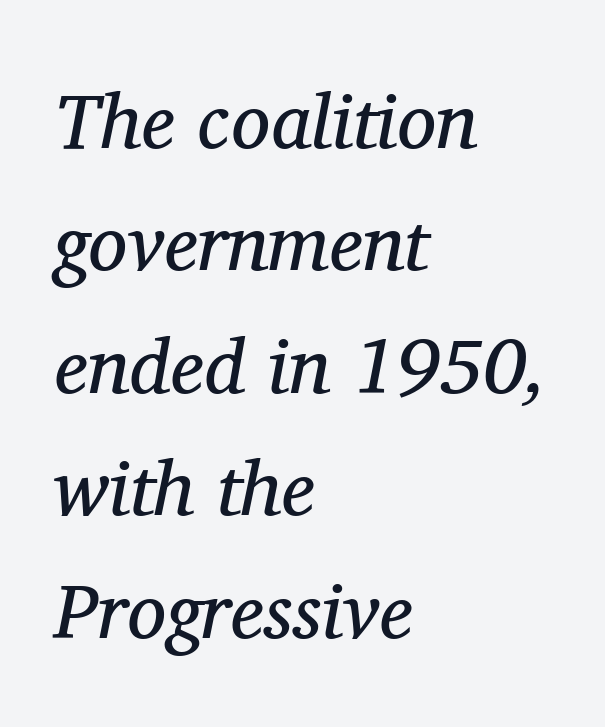
Q: Is the text bold? A: No.
Q: Is the text italic (slanted)? A: Yes, it leans right by about 11 degrees.
Q: Is the typeface a serif or a sans-serif typeface? A: Serif.
Q: Is the text underlined? A: No.
Q: How is the paragraph aligned? A: Left-aligned.
Q: Is the spacing between letters normal or unusually wide? A: Normal.
Q: Is the spacing between lines tight, normal or loose? A: Normal.
Q: Width (condensed, normal, or wide)? A: Normal.
Q: Stroke contrast? A: Medium.
Q: x-height? A: Medium.
Q: Monospaced? A: No.
